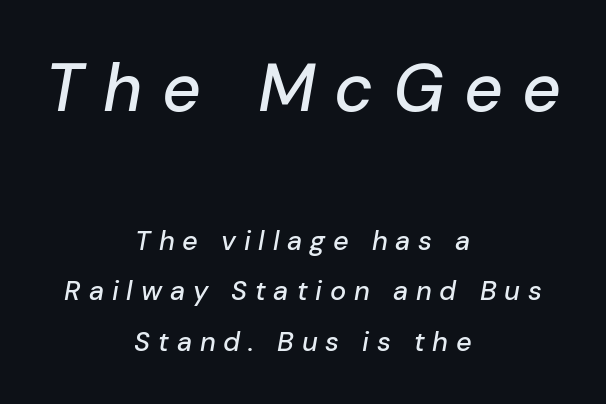
Q: Is the text italic (slanted)? A: Yes, it leans right by about 10 degrees.
Q: Is the text underlined? A: No.
Q: How is the paragraph aligned? A: Centered.
Q: Is the spacing between letters normal or unusually wide? A: Unusually wide.
Q: Which block of text is set in a larger size, the first (top) or the second (bottom)? A: The first (top) one.
Q: Width (condensed, normal, or wide)? A: Normal.
Q: Stroke contrast? A: Low.
Q: x-height? A: Medium.
Q: Monospaced? A: No.
